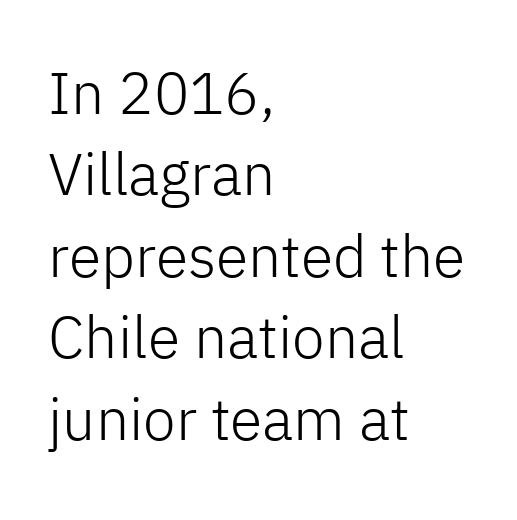
{"serif": "no", "italic": "no", "bold": "no", "weight": "light", "width": "normal", "stroke_contrast": "low", "x_height": "medium", "monospaced": "no", "underline": "no", "align": "left", "line_spacing": "normal", "line_spacing_ratio": 1.38, "letter_spacing": "normal", "letter_spacing_em": 0.0, "glyph_px": 59}
